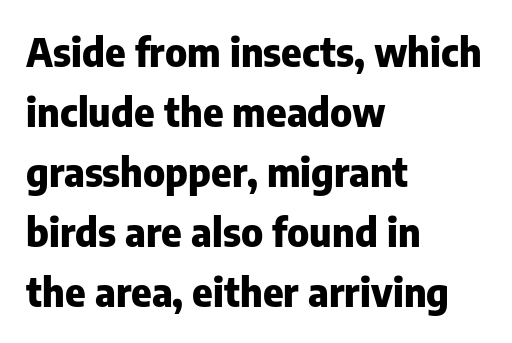
The face used here is a sans, in the tradition of grotesques and geometrics. The specimen omits any rule beneath the text block's lines. Summary of weight: heavy, a full bold. Each new line begins a customary step beneath the previous one. Quick note: not italic, upright.
